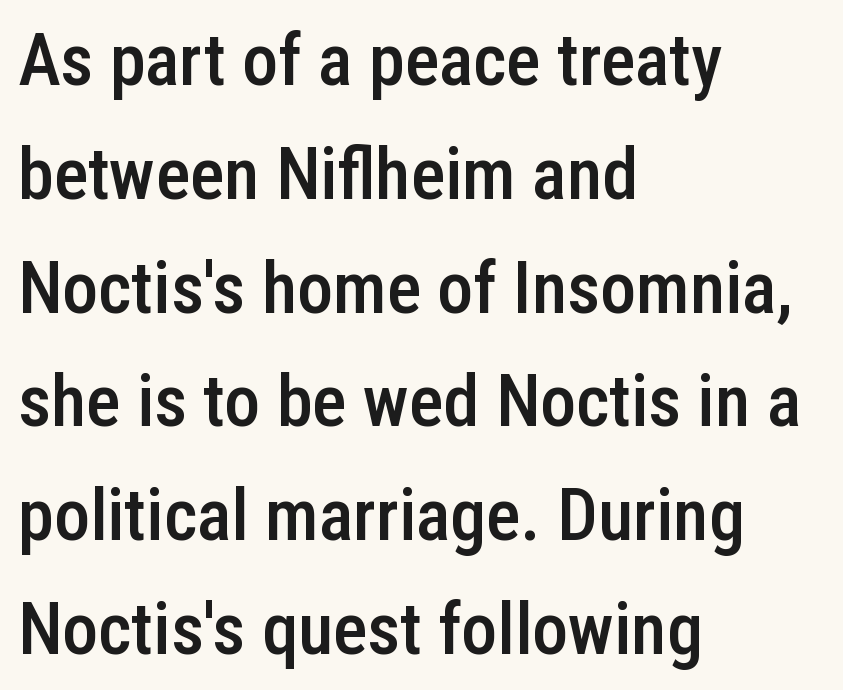
No feet cap the strokes, marking this as sans-serif type. Every letter is mildly thick-stroked: semibold rather than bold. Every row of glyphs begins at an identical x-position on the left. Leading matches the norm, producing a regular column. Each row of text sits above clean, open space. Spacing between characters is what you'd get straight out of the box.
